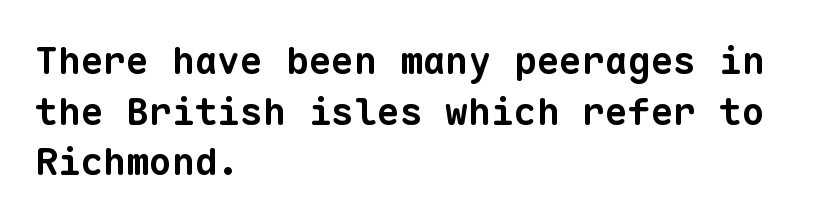
Strokes here are thick enough to call this a true bold. There is no visible air inserted between adjacent glyphs. Descenders are the only things crossing below the line. One-word summary of the alignment: left.
